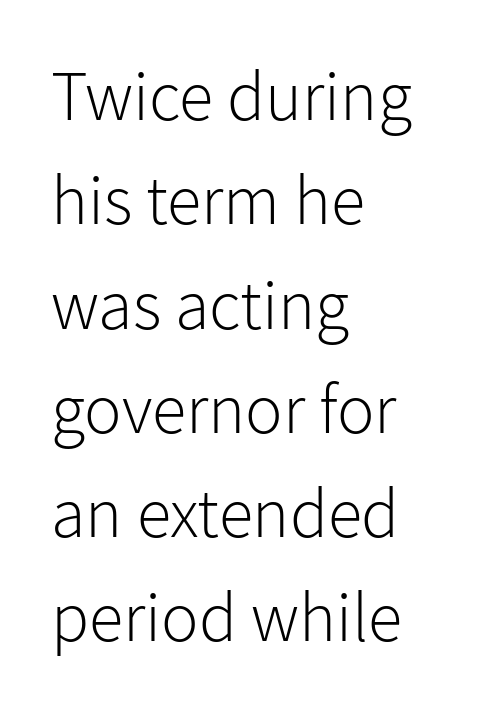
The image shows 70 px light sans-serif type, upright; set left-aligned, normal line spacing (1.49x), normal letter spacing, not underlined; low stroke contrast and a medium x-height.
